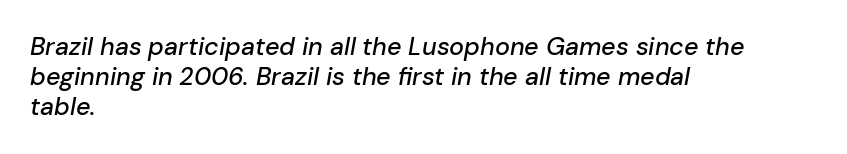
{"italic": "yes", "lean": "right", "slant_degrees": 10, "underline": "no", "align": "left", "line_spacing_ratio": 1.21, "letter_spacing": "normal", "letter_spacing_em": 0.0, "glyph_px": 25}
